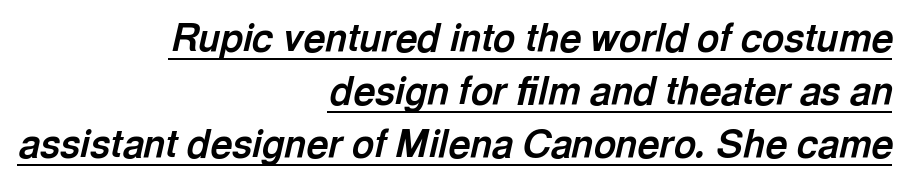
The rows are spaced the way most documents space them. When letters slant like this, we call the style italic. Plenty of ink on the page — the face is bold. Is there an underline? Yes — a line sits under the letters.
